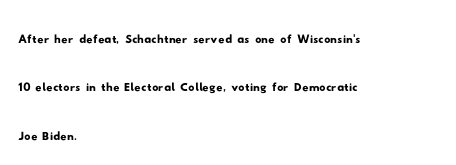
The image shows 31 px wide sans-serif type; set left-aligned, normal line spacing (1.56x), normal letter spacing, not underlined; low stroke contrast and a small x-height.
